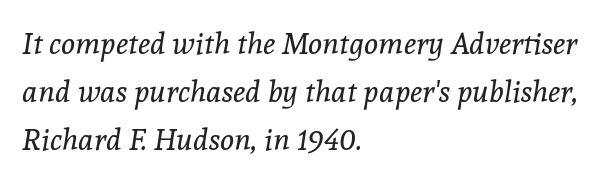
The image shows 30 px regular-weight serif type, italic (leaning right); set left-aligned, normal line spacing (1.6x), normal letter spacing, not underlined; a medium x-height.
